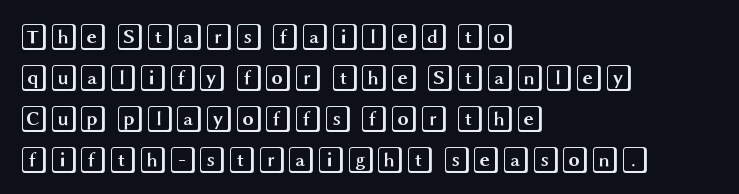
Q: Is the text italic (slanted)? A: No, it is upright.
Q: Is the text underlined? A: No.
Q: How is the paragraph aligned? A: Left-aligned.
Q: Is the spacing between letters normal or unusually wide? A: Normal.
Q: Is the spacing between lines tight, normal or loose? A: Normal.
